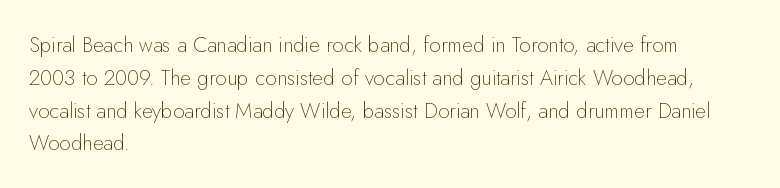
Q: Is the text bold? A: No.
Q: Is the text italic (slanted)? A: No, it is upright.
Q: Is the text underlined? A: No.
Q: How is the paragraph aligned? A: Left-aligned.
Q: Is the spacing between letters normal or unusually wide? A: Normal.
Q: Is the spacing between lines tight, normal or loose? A: Normal.
